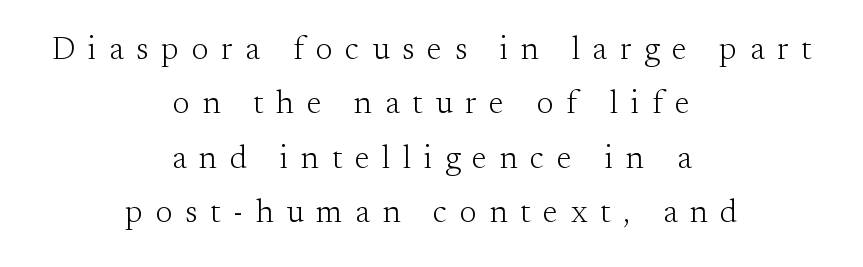
Q: Is the text bold? A: No.
Q: Is the text italic (slanted)? A: No, it is upright.
Q: Is the typeface a serif or a sans-serif typeface? A: Serif.
Q: Is the text underlined? A: No.
Q: How is the paragraph aligned? A: Centered.
Q: Is the spacing between letters normal or unusually wide? A: Unusually wide.
Q: Is the spacing between lines tight, normal or loose? A: Normal.
Q: Width (condensed, normal, or wide)? A: Normal.
Q: Stroke contrast? A: Medium.
Q: x-height? A: Small.
Q: Monospaced? A: No.
